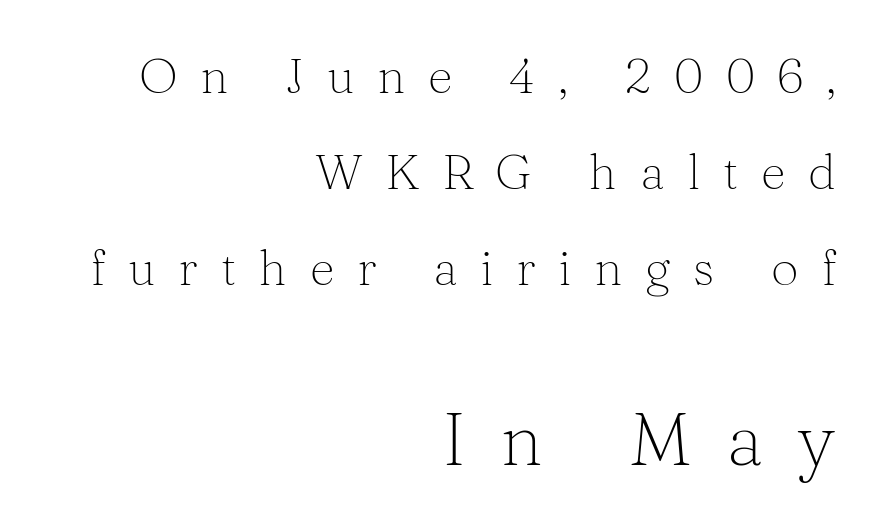
The image shows 74 px light serif type, upright; set right-aligned, loose line spacing (1.96x), unusually wide letter spacing (+0.46 em), not underlined; the second (bottom) block is 1.51x larger; medium stroke contrast and a medium x-height.
